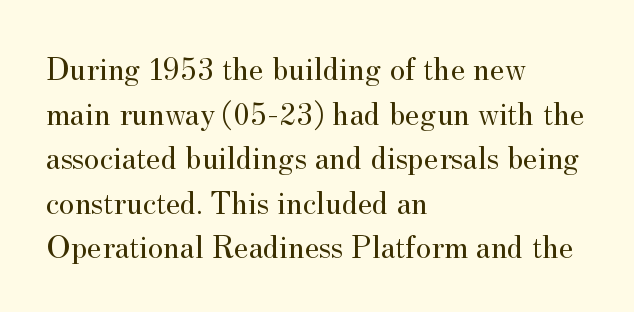
Students, note that the glyphs here touch the page at normal intervals. A typesetter would label this face a serif. When letters stand straight like this, we call the style roman or upright. Reading down the column, the eye jumps a familiar distance to each next line. No heavy texture on the line: the type isn't bold.
